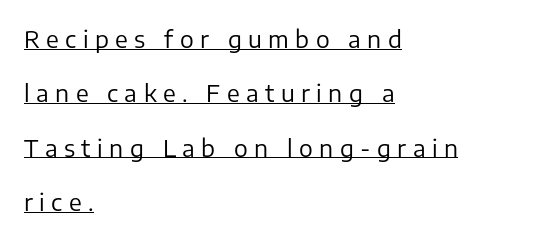
The image shows 23 px text type, upright; set left-aligned, loose line spacing (2.36x), unusually wide letter spacing (+0.28 em), underlined.
